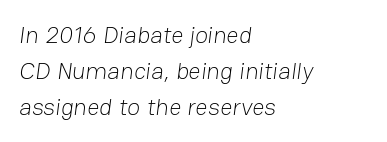
The weight tops out at a normal text grade. Rows of type keep a routine distance in the vertical direction. Underlining? Definitely not there. You could call the tracking neutral — neither tight nor loose.
